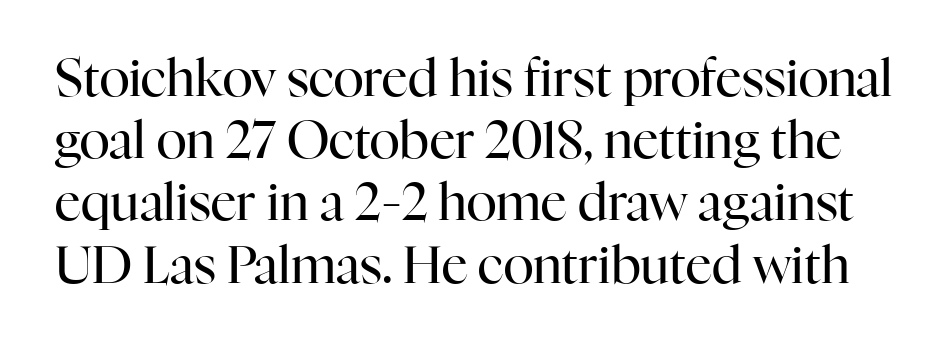
The image shows 51 px regular-weight serif type, upright; set line spacing 1.22x, normal letter spacing, not underlined; high stroke contrast and a medium x-height.
